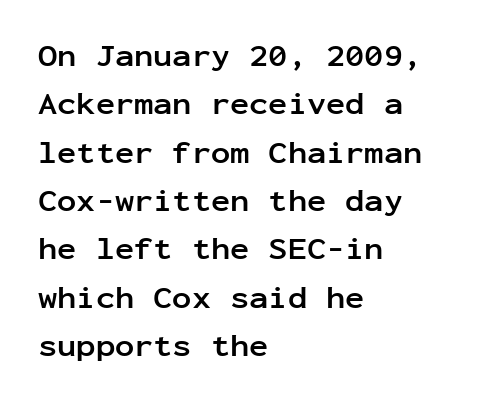
The image shows 32 px semibold sans-serif type, upright, monospaced; set left-aligned, normal line spacing (1.51x), normal letter spacing, not underlined; low stroke contrast and a medium x-height.
